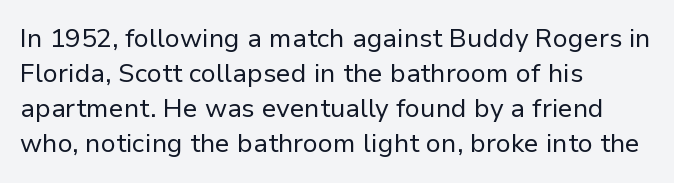
The image shows 26 px text type, upright; set left-aligned, normal line spacing (1.35x), normal letter spacing, not underlined.
